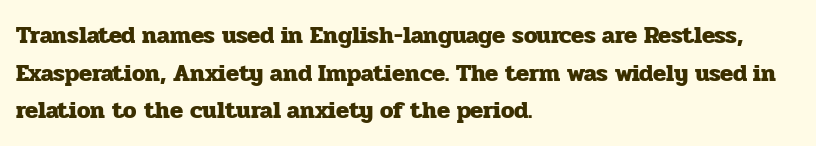
The image shows 24 px bold type, upright; set left-aligned, normal line spacing (1.57x), normal letter spacing, not underlined.
